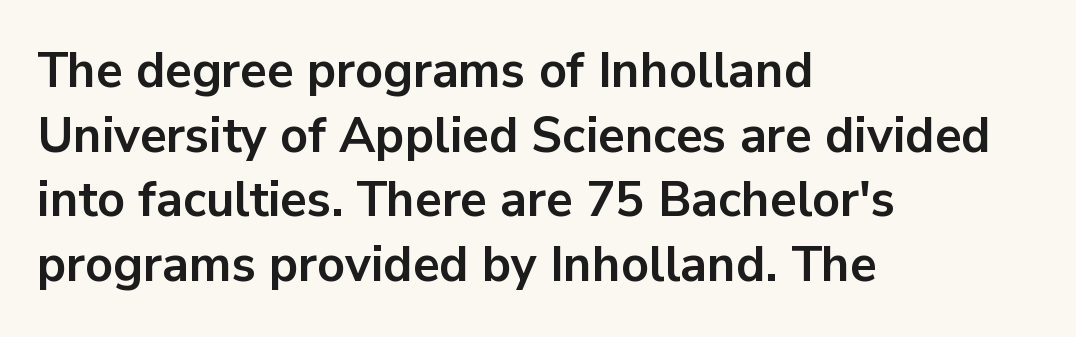
The image shows 49 px bold sans-serif type, upright; set left-aligned, normal line spacing (1.32x), normal letter spacing, not underlined; low stroke contrast and a medium x-height.
